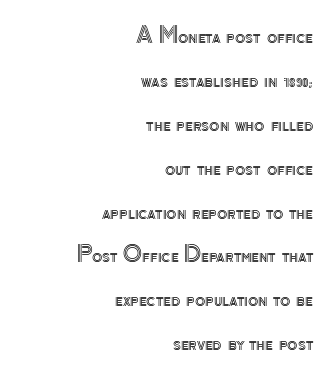
{"italic": "no", "underline": "no", "align": "right", "line_spacing": "loose", "line_spacing_ratio": 2.09, "letter_spacing": "normal", "letter_spacing_em": 0.0, "glyph_px": 21}
